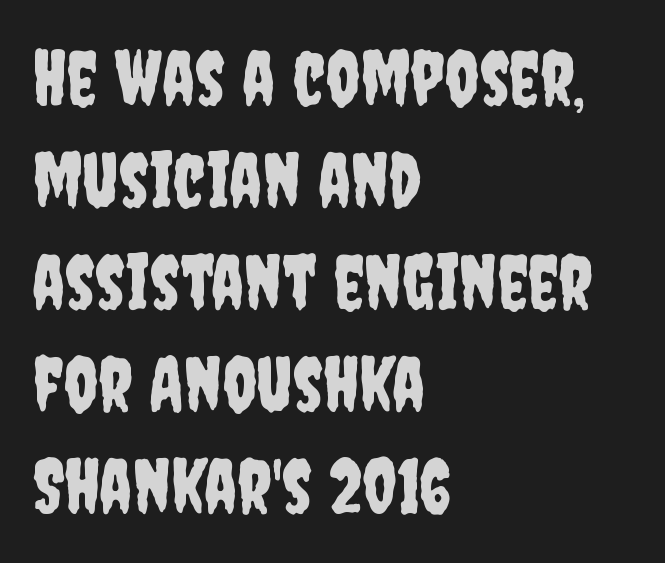
The rendering uses a moderate line-height, typical for paragraphs. Descenders are the only things crossing below the line. Each line starts at the same left margin while the right side varies. The rendering uses natural spacing where letterforms have individual widths.
